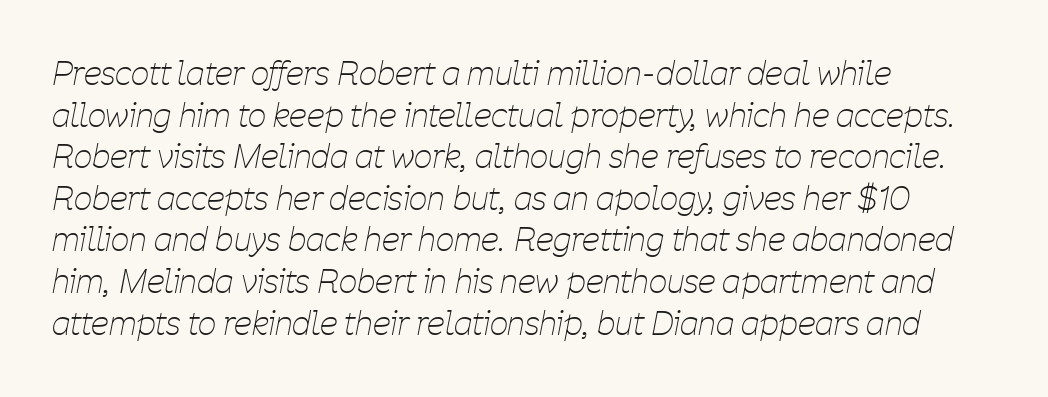
{"italic": "yes", "lean": "right", "slant_degrees": 11, "bold": "no", "weight": "thin", "width": "condensed", "stroke_contrast": "low", "x_height": "medium", "monospaced": "no", "underline": "no", "align": "left", "line_spacing": "normal", "line_spacing_ratio": 1.3, "letter_spacing": "normal", "letter_spacing_em": 0.0, "glyph_px": 32}
